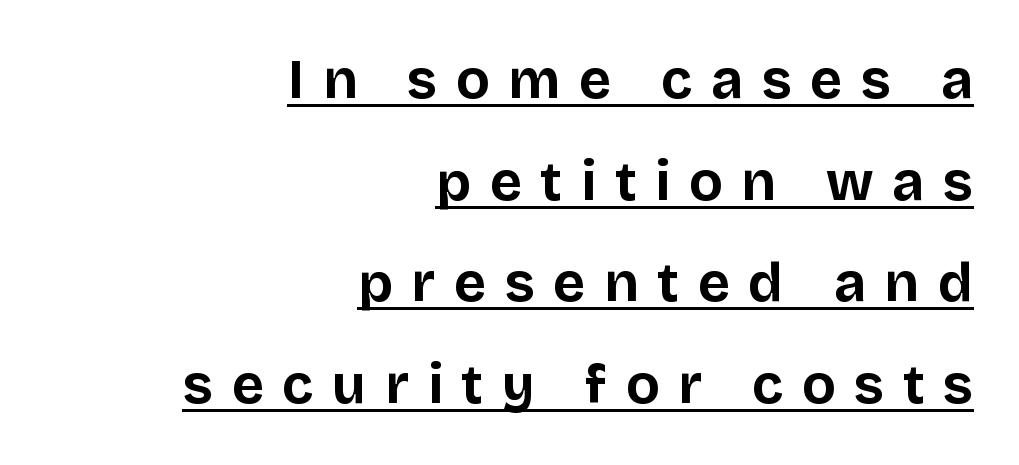
Teacher's note: observe the even right margin — that is flush-right alignment. Is the letter spacing exaggerated? Yes — the characters are pushed far apart. The face used here appears with an underline applied. Here the designer chose a conventional face with non-uniform glyph widths.
